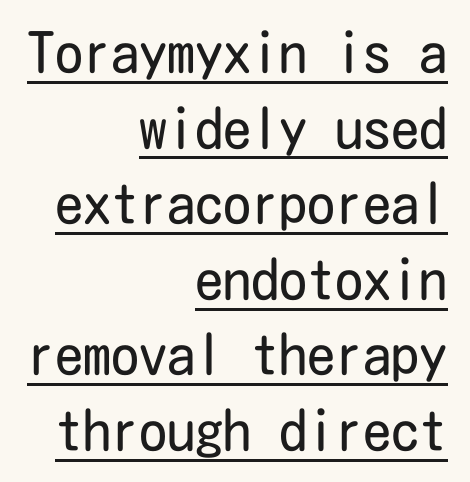
Honestly, the letter spacing is just normal — you wouldn't notice it. The font family rendered here belongs to the sans-serif group. Descenders here cross a horizontal rule under the line. The ragged edge is on the left, which tells us the setting is flush right. These lines were composed using upright roman letters. Leading: standard.
